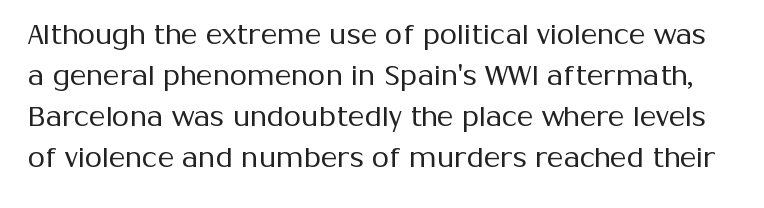
The image shows 28 px regular-weight sans-serif type, upright; set normal line spacing (1.46x), normal letter spacing, not underlined; medium stroke contrast and a medium x-height.
